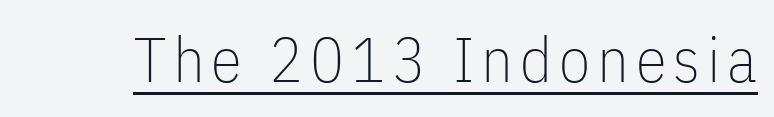
The image shows 63 px thin, condensed sans-serif type, upright; set underlined; low stroke contrast and a medium x-height.
